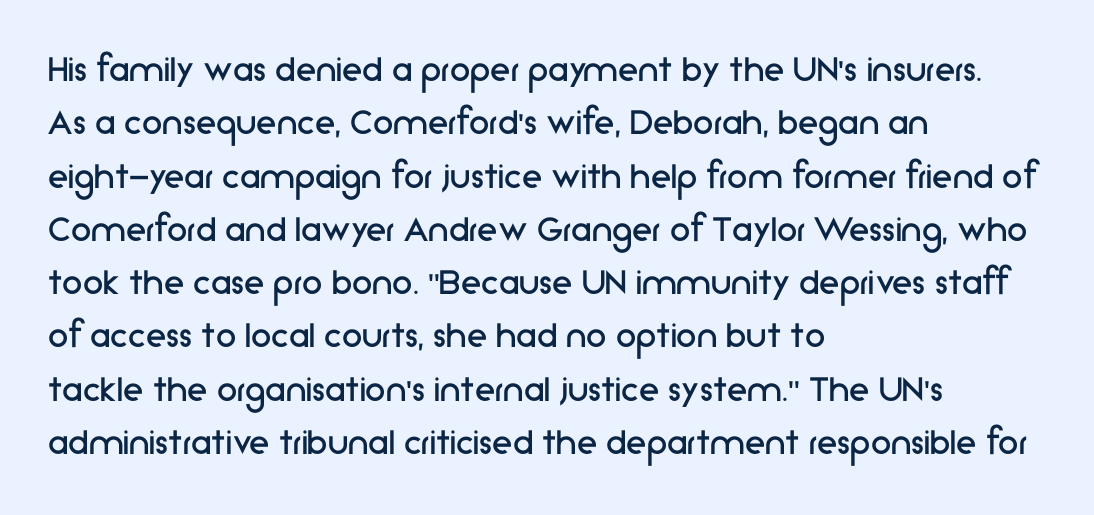
In terms of posture, this sample is upright. One glance says typical: line gaps are just what's usual. Type without underlining. The passage is arranged the way most books set body copy — flush left. This sample uses plain, unmodified letter spacing. Weight class: somewhere from thin through regular.
